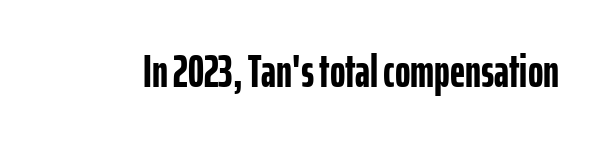
Q: Is the text bold? A: Yes.
Q: Is the text italic (slanted)? A: No, it is upright.
Q: Is the typeface a serif or a sans-serif typeface? A: Sans-serif.
Q: Is the text underlined? A: No.
Q: Is the spacing between letters normal or unusually wide? A: Normal.
Q: Width (condensed, normal, or wide)? A: Condensed.
Q: Stroke contrast? A: Low.
Q: x-height? A: Medium.
Q: Monospaced? A: No.
